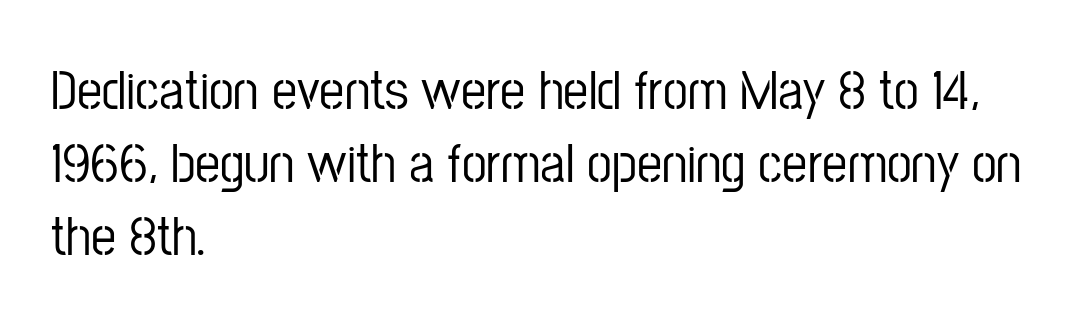
Q: Is the text italic (slanted)? A: No, it is upright.
Q: Is the typeface a serif or a sans-serif typeface? A: Sans-serif.
Q: Is the text underlined? A: No.
Q: How is the paragraph aligned? A: Left-aligned.
Q: Is the spacing between letters normal or unusually wide? A: Normal.
Q: Is the spacing between lines tight, normal or loose? A: Normal.
Q: Width (condensed, normal, or wide)? A: Condensed.
Q: Stroke contrast? A: Low.
Q: x-height? A: Medium.
Q: Monospaced? A: No.
